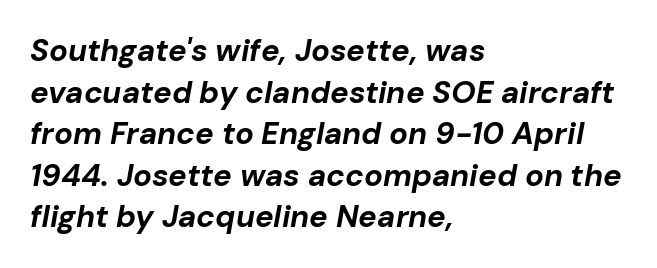
{"italic": "yes", "lean": "right", "slant_degrees": 10, "bold": "yes", "weight": "bold", "width": "normal", "stroke_contrast": "low", "x_height": "medium", "monospaced": "no", "underline": "no", "align": "left", "line_spacing": "normal", "line_spacing_ratio": 1.34, "letter_spacing": "normal", "letter_spacing_em": 0.0, "glyph_px": 31}
